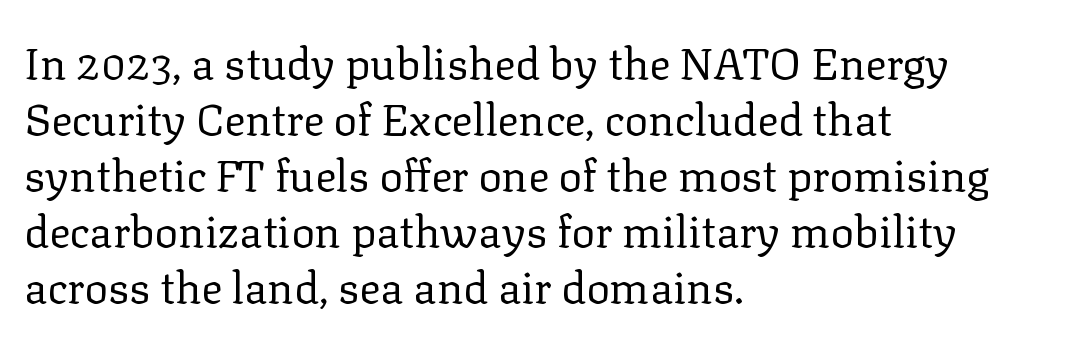
{"serif": "yes", "italic": "no", "bold": "no", "weight": "regular", "width": "normal", "stroke_contrast": "low", "x_height": "medium", "monospaced": "no", "underline": "no", "align": "left", "line_spacing": "normal", "line_spacing_ratio": 1.27, "letter_spacing": "normal", "letter_spacing_em": 0.0, "glyph_px": 44}
